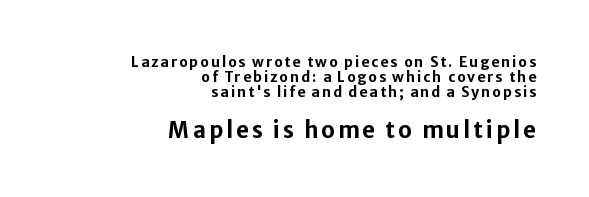
The image shows 22 px bold type, upright; set right-aligned, tight line spacing (1.07x), not underlined; the second (bottom) block is 1.57x larger.
